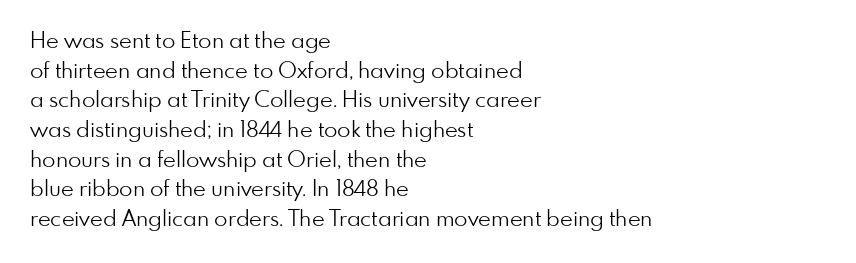
The image shows 22 px text type, upright; set left-aligned, normal line spacing (1.35x), normal letter spacing, not underlined.
